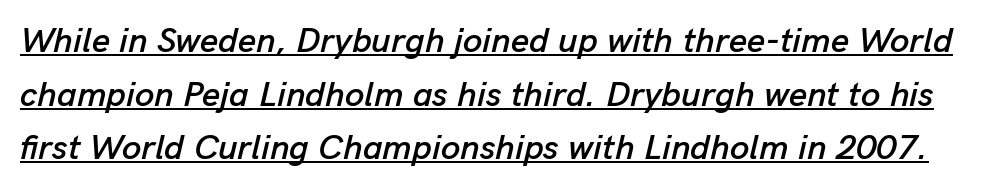
{"italic": "yes", "lean": "right", "slant_degrees": 13, "width": "normal", "stroke_contrast": "low", "x_height": "medium", "monospaced": "no", "underline": "yes", "line_spacing": "normal", "line_spacing_ratio": 1.53, "letter_spacing": "normal", "letter_spacing_em": 0.0, "glyph_px": 35}
